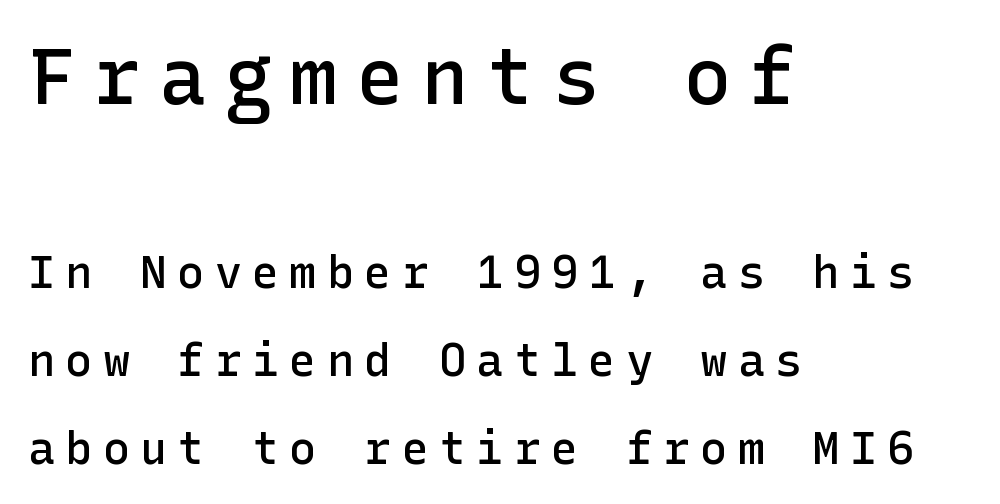
{"serif": "no", "italic": "no", "bold": "semi", "weight": "semibold", "width": "normal", "stroke_contrast": "low", "x_height": "medium", "underline": "no", "align": "left", "line_spacing": "loose", "line_spacing_ratio": 1.95, "letter_spacing": "wide", "letter_spacing_em": 0.23, "larger_block": "first", "size_ratio": 1.76, "glyph_px": 79}
